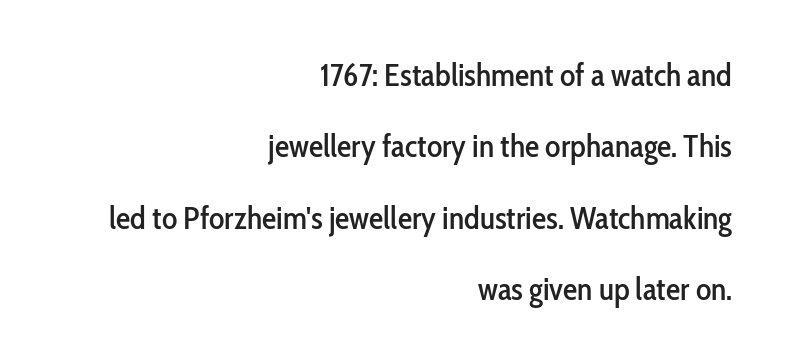
Q: Is the text italic (slanted)? A: No, it is upright.
Q: Is the typeface a serif or a sans-serif typeface? A: Sans-serif.
Q: Is the text underlined? A: No.
Q: How is the paragraph aligned? A: Right-aligned.
Q: Is the spacing between letters normal or unusually wide? A: Normal.
Q: Is the spacing between lines tight, normal or loose? A: Loose.
Q: Width (condensed, normal, or wide)? A: Condensed.
Q: Stroke contrast? A: Low.
Q: x-height? A: Medium.
Q: Monospaced? A: No.
